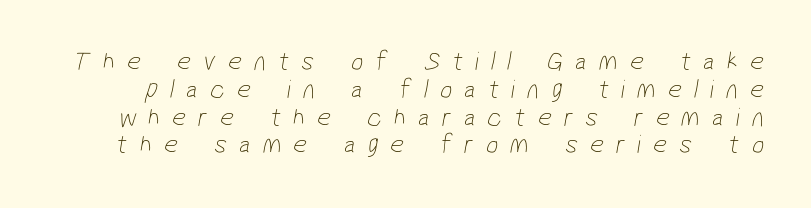
{"bold": "no", "underline": "no", "line_spacing": "tight", "line_spacing_ratio": 1.03, "letter_spacing": "wide", "letter_spacing_em": 0.45, "glyph_px": 27}
